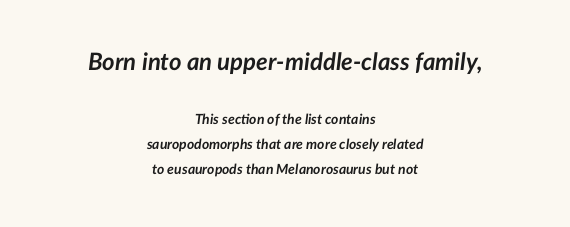
{"italic": "yes", "lean": "right", "slant_degrees": 7, "bold": "yes", "underline": "no", "align": "center", "line_spacing_ratio": 1.78, "letter_spacing": "normal", "letter_spacing_em": 0.0, "larger_block": "first", "size_ratio": 1.71, "glyph_px": 24}
